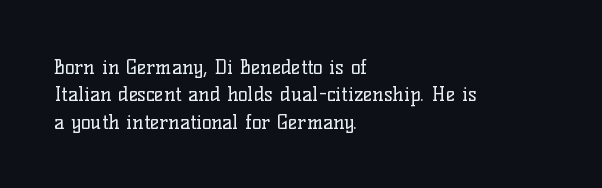
Caption: standard tracking, unaltered. Alignment: flush left. Line spacing here is normal. Weight: not bold — regular or lighter.
